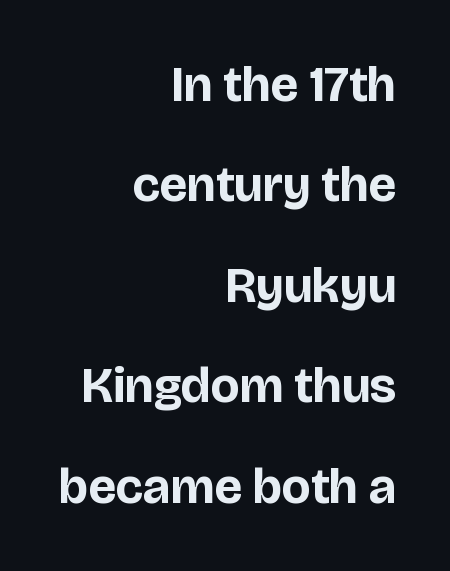
Q: Is the text bold? A: Yes.
Q: Is the text italic (slanted)? A: No, it is upright.
Q: Is the typeface a serif or a sans-serif typeface? A: Sans-serif.
Q: Is the text underlined? A: No.
Q: How is the paragraph aligned? A: Right-aligned.
Q: Is the spacing between letters normal or unusually wide? A: Normal.
Q: Is the spacing between lines tight, normal or loose? A: Loose.
Q: Width (condensed, normal, or wide)? A: Normal.
Q: Stroke contrast? A: Low.
Q: x-height? A: Large.
Q: Monospaced? A: No.
